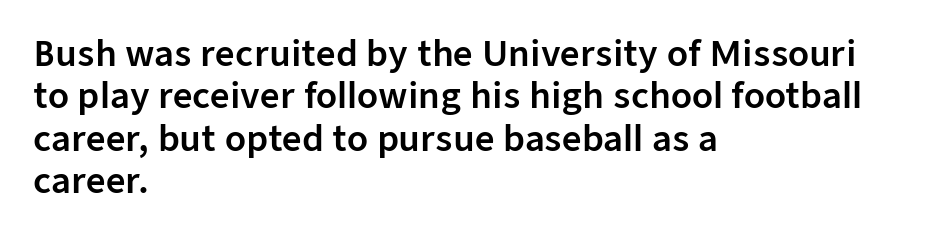
Q: Is the text italic (slanted)? A: No, it is upright.
Q: Is the typeface a serif or a sans-serif typeface? A: Sans-serif.
Q: Is the text underlined? A: No.
Q: How is the paragraph aligned? A: Left-aligned.
Q: Is the spacing between letters normal or unusually wide? A: Normal.
Q: Is the spacing between lines tight, normal or loose? A: Normal.
Q: Width (condensed, normal, or wide)? A: Normal.
Q: Stroke contrast? A: Low.
Q: x-height? A: Medium.
Q: Monospaced? A: No.
